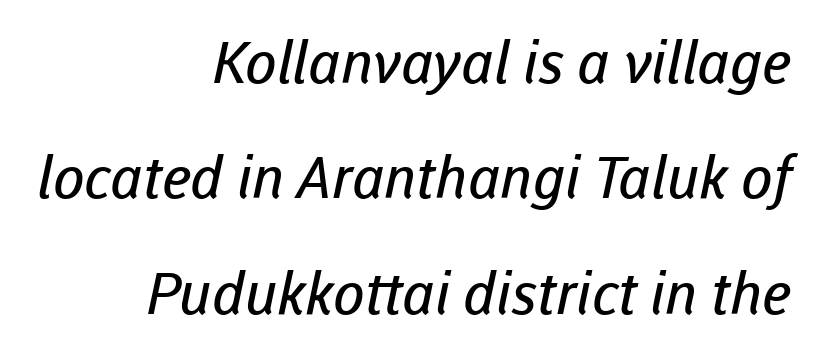
Q: Is the text bold? A: No.
Q: Is the typeface a serif or a sans-serif typeface? A: Sans-serif.
Q: Is the text underlined? A: No.
Q: How is the paragraph aligned? A: Right-aligned.
Q: Is the spacing between letters normal or unusually wide? A: Normal.
Q: Is the spacing between lines tight, normal or loose? A: Loose.
Q: Width (condensed, normal, or wide)? A: Normal.
Q: Stroke contrast? A: Low.
Q: x-height? A: Medium.
Q: Monospaced? A: No.
